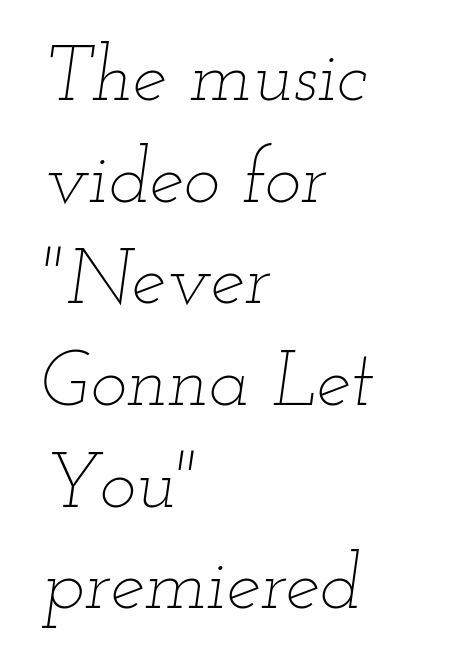
{"italic": "yes", "lean": "right", "slant_degrees": 12, "bold": "no", "weight": "thin", "width": "wide", "stroke_contrast": "low", "x_height": "small", "monospaced": "no", "underline": "no", "align": "left", "line_spacing": "normal", "line_spacing_ratio": 1.32, "letter_spacing": "normal", "letter_spacing_em": 0.0, "glyph_px": 77}
